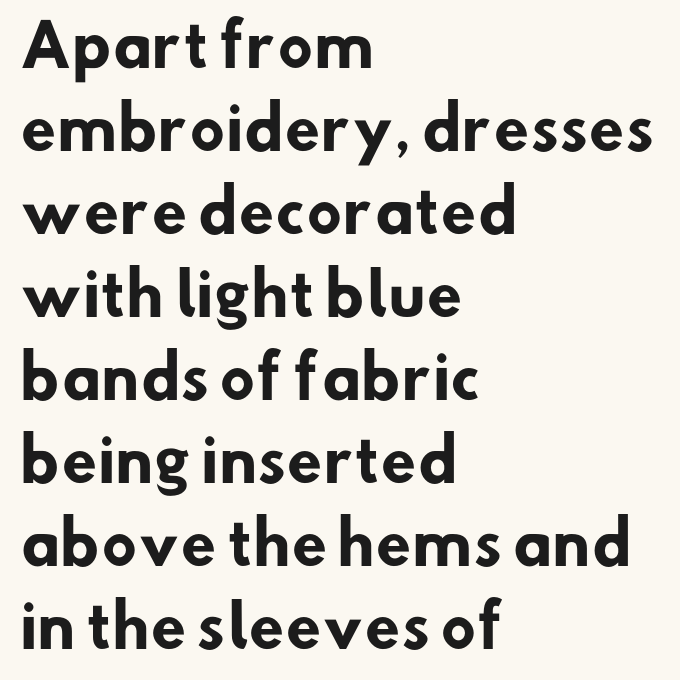
The image shows 58 px heavy sans-serif type; set left-aligned, normal line spacing (1.43x), normal letter spacing, not underlined; low stroke contrast and a small x-height.
